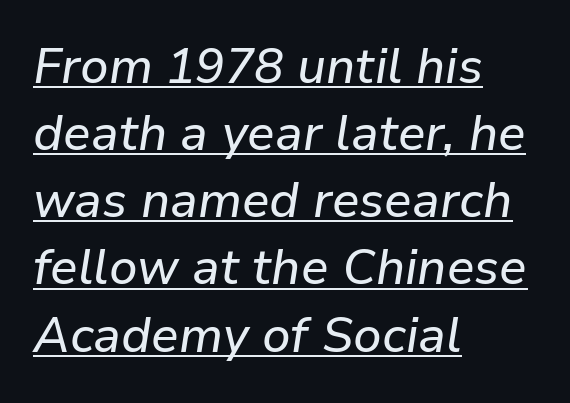
Is there much room between lines? A standard amount, neither cramped nor airy. Yep, that's italic — everything's leaning. The rendering uses natural spacing where letterforms have individual widths. Does a line run under the words? Yes, clearly.
